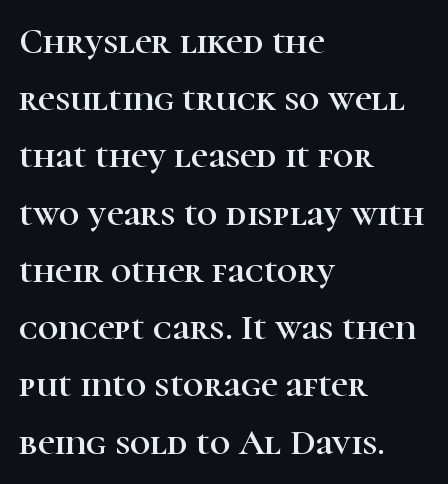
The image shows 36 px serif type, upright; set left-aligned, normal line spacing (1.59x), normal letter spacing, not underlined; high stroke contrast and a medium x-height.
